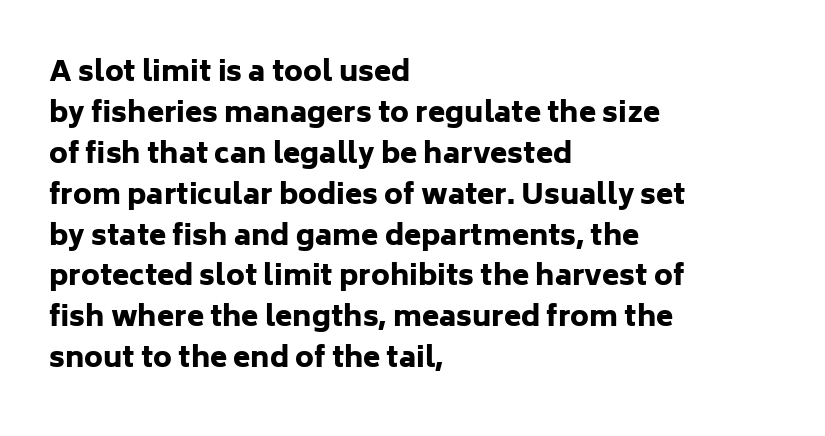
The image shows 28 px heavy sans-serif type, upright; set left-aligned, normal line spacing (1.46x), normal letter spacing, not underlined; low stroke contrast and a medium x-height.
